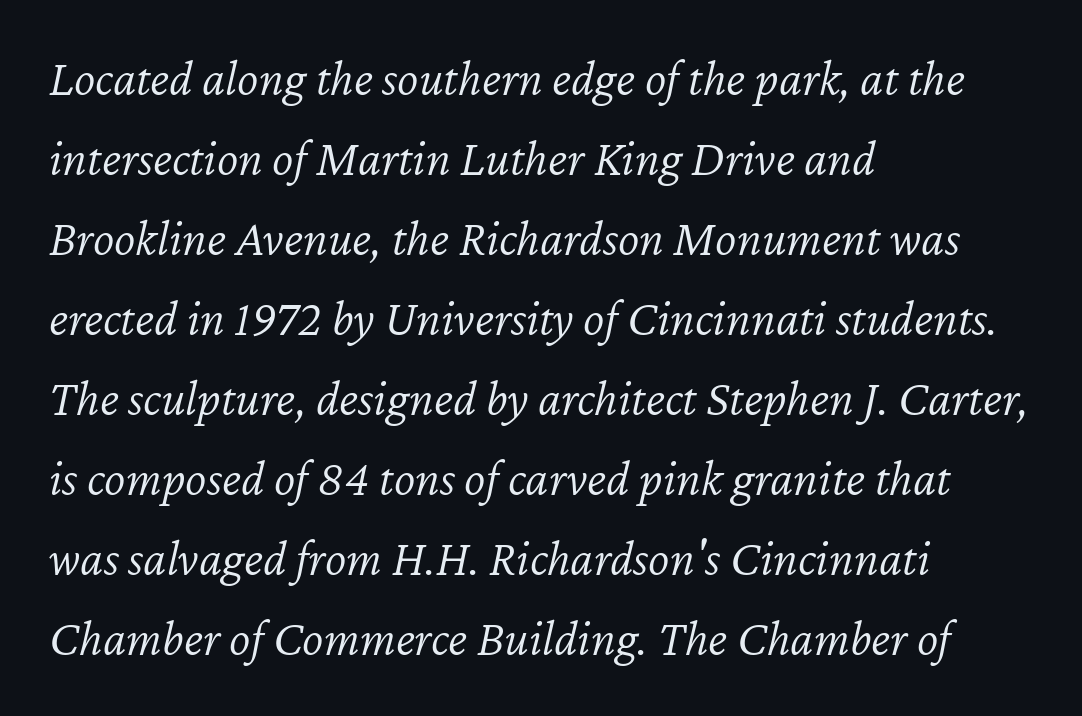
{"italic": "yes", "lean": "right", "slant_degrees": 12, "bold": "no", "weight": "light", "width": "normal", "stroke_contrast": "low", "x_height": "medium", "monospaced": "no", "underline": "no", "align": "left", "line_spacing": "normal", "line_spacing_ratio": 1.57, "letter_spacing": "normal", "letter_spacing_em": 0.0, "glyph_px": 51}
